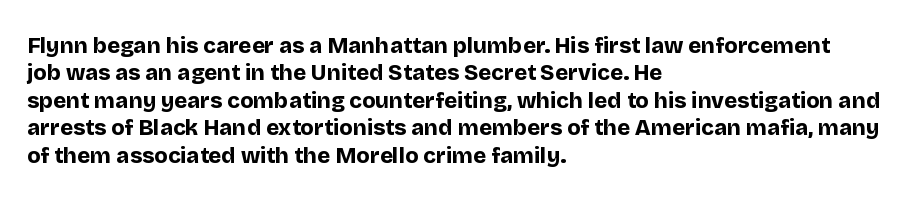
The image shows 22 px bold type, upright; set left-aligned, normal line spacing (1.25x), normal letter spacing, not underlined.
